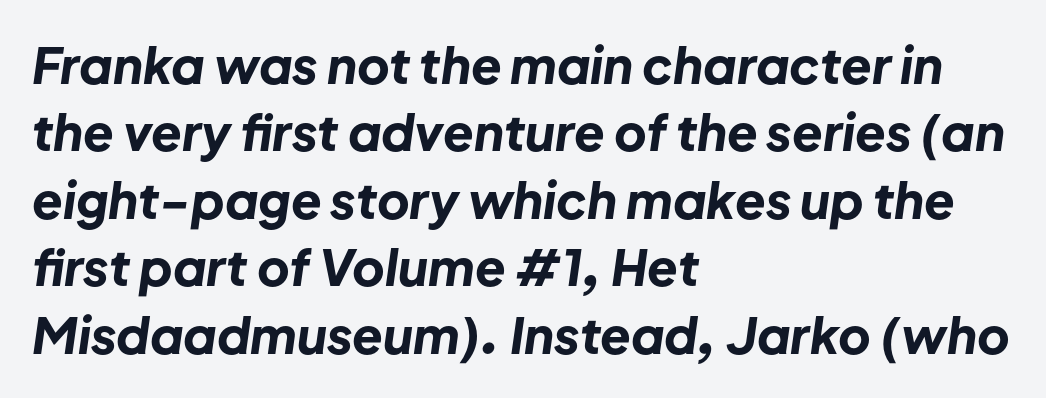
{"italic": "yes", "lean": "right", "slant_degrees": 8, "bold": "yes", "weight": "bold", "width": "normal", "stroke_contrast": "low", "x_height": "medium", "monospaced": "no", "underline": "no", "align": "left", "line_spacing": "normal", "line_spacing_ratio": 1.35, "letter_spacing": "normal", "letter_spacing_em": 0.0, "glyph_px": 50}
